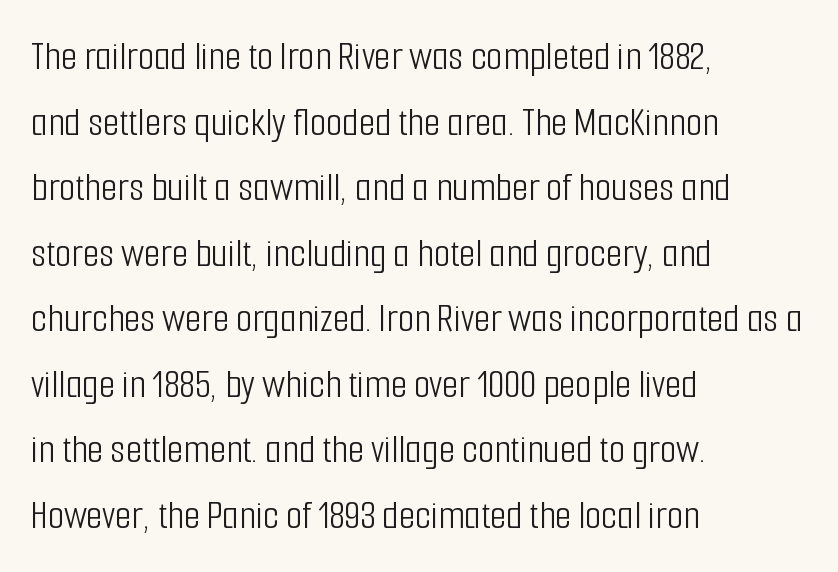
{"serif": "no", "italic": "no", "bold": "no", "weight": "light", "width": "condensed", "stroke_contrast": "low", "x_height": "medium", "monospaced": "no", "underline": "no", "align": "left", "line_spacing": "normal", "line_spacing_ratio": 1.56, "letter_spacing": "normal", "letter_spacing_em": 0.0, "glyph_px": 42}
